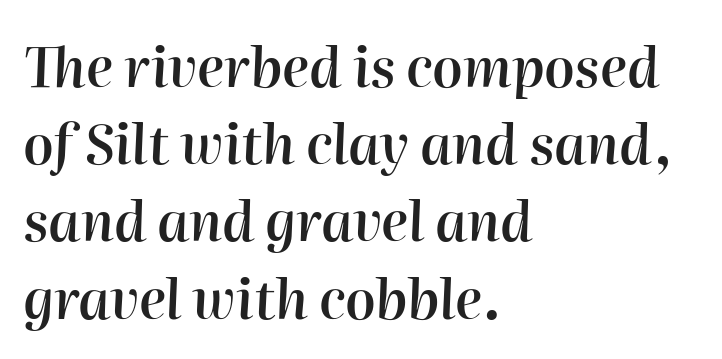
Line beginnings align vertically; line endings do not. These lines are rendered in a variable-pitch font. No word sits above an underline. Compared with typical paragraphs, the rows here are spaced about the same. Posture: slanted.
